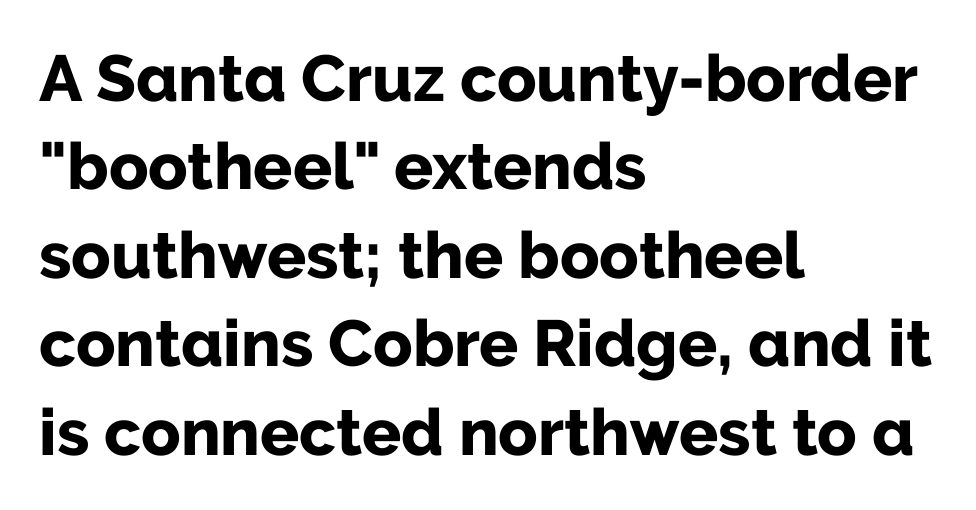
Q: Is the text bold? A: Yes.
Q: Is the text italic (slanted)? A: No, it is upright.
Q: Is the typeface a serif or a sans-serif typeface? A: Sans-serif.
Q: Is the text underlined? A: No.
Q: How is the paragraph aligned? A: Left-aligned.
Q: Is the spacing between letters normal or unusually wide? A: Normal.
Q: Is the spacing between lines tight, normal or loose? A: Normal.
Q: Width (condensed, normal, or wide)? A: Normal.
Q: Stroke contrast? A: Low.
Q: x-height? A: Medium.
Q: Monospaced? A: No.
